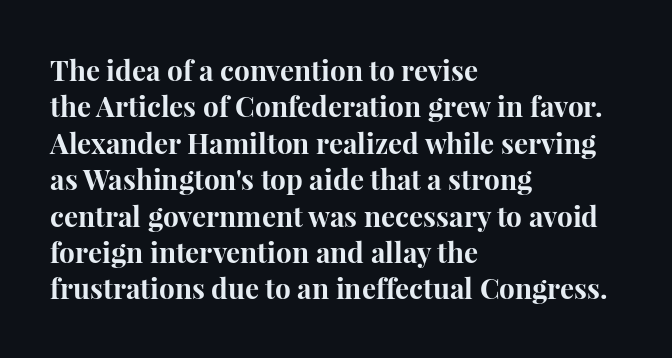
The image shows 28 px bold serif type, upright; set left-aligned, normal line spacing (1.3x), normal letter spacing, not underlined; high stroke contrast and a medium x-height.
